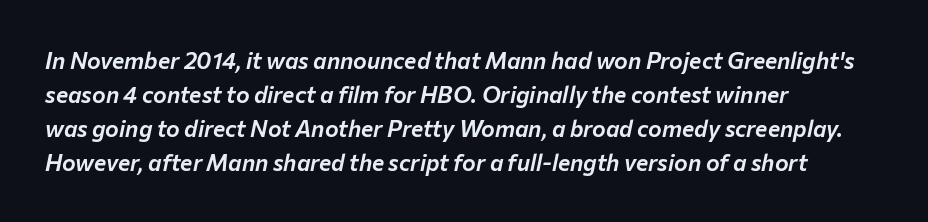
Q: Is the text italic (slanted)? A: Yes, it leans right by about 12 degrees.
Q: Is the text underlined? A: No.
Q: How is the paragraph aligned? A: Left-aligned.
Q: Is the spacing between letters normal or unusually wide? A: Normal.
Q: Is the spacing between lines tight, normal or loose? A: Normal.
